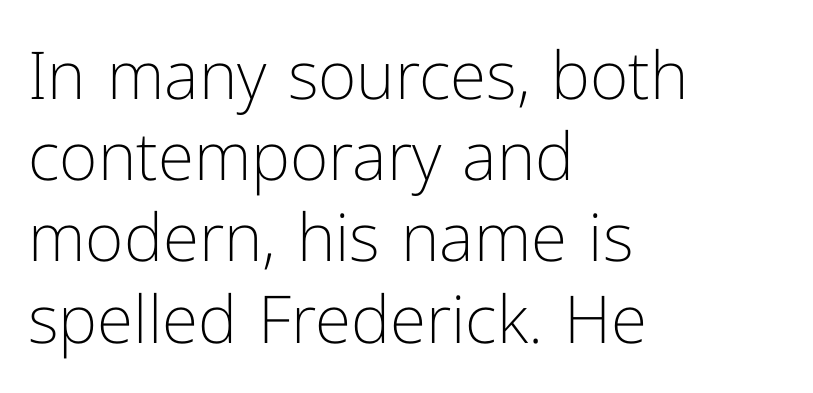
The image shows 66 px light sans-serif type, upright; set left-aligned, line spacing 1.23x, normal letter spacing, not underlined; low stroke contrast and a medium x-height.
